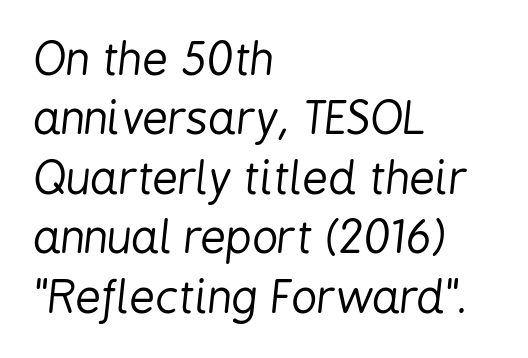
The image shows 45 px regular-weight, condensed type, italic (leaning right); set left-aligned, normal line spacing (1.32x), normal letter spacing, not underlined; low stroke contrast and a medium x-height.
